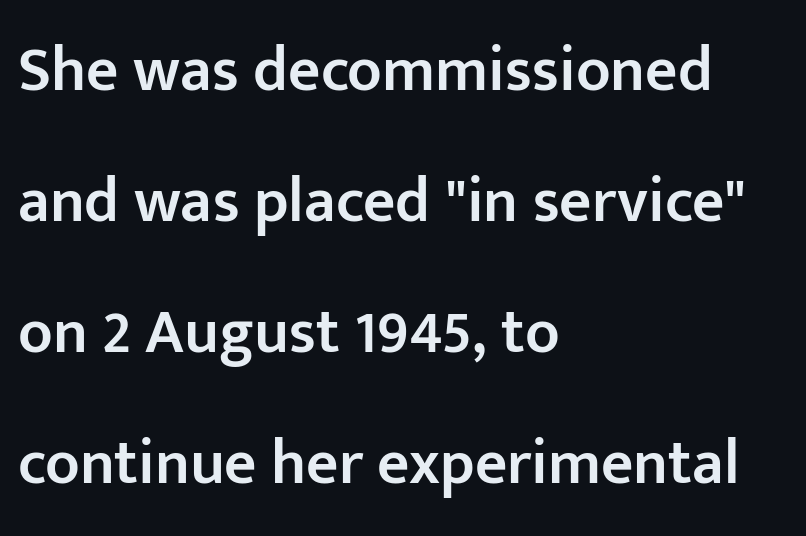
The area under the type is left untouched. Type style note: lacks serifs. The designer dialed line spacing up above the default. Every letter is mildly thick-stroked: semibold rather than bold. Here the designer chose a conventional face with non-uniform glyph widths. The font's upright variant was chosen for this text.
